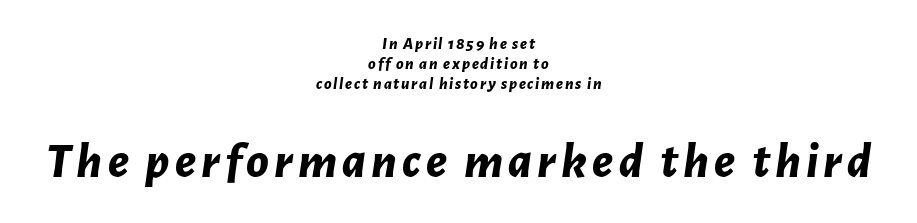
Words float on clear page, feet unadorned. Is the lower block the larger one? Yes — the lower block carries the bigger type. Every row of glyphs is offset so its center matches the block's center. This sample uses an oblique cut, with every glyph tilted off the vertical. This is heavy type, rendered in bold. Think of a printed novel: that variable character pitch is what you see here.
